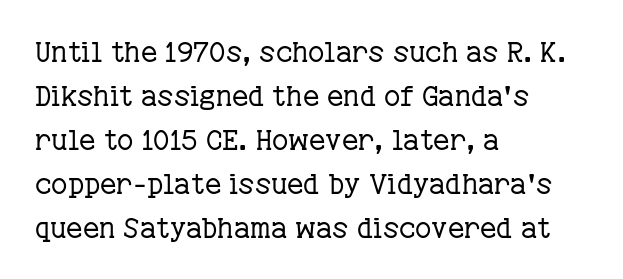
The image shows 28 px regular-weight serif type, upright; set left-aligned, normal line spacing (1.57x), normal letter spacing, not underlined; low stroke contrast and a medium x-height.
